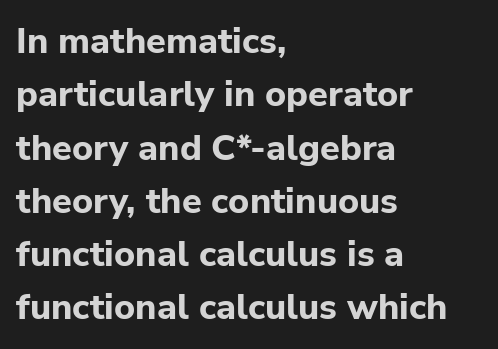
The image shows 36 px bold sans-serif type, upright; set left-aligned, normal line spacing (1.48x), normal letter spacing, not underlined; low stroke contrast and a medium x-height.
